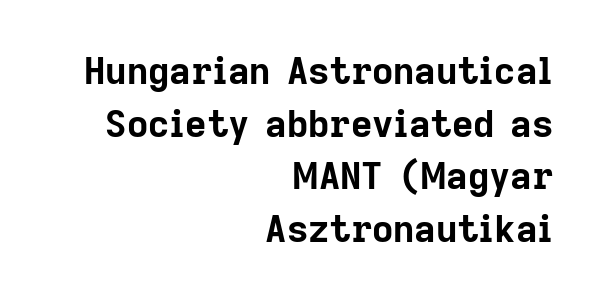
Every stem runs plumb, perpendicular to the baseline. These lines are rendered in a variable-pitch font. The rendering keeps characters at their native spacing. Has an underline been added? It has not.
